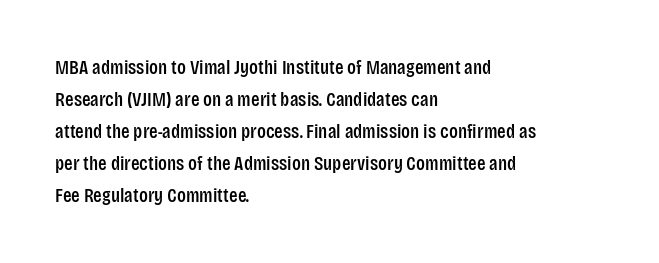
The image shows 20 px text type, upright; set left-aligned, normal line spacing (1.6x), normal letter spacing, not underlined.
